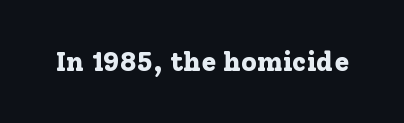
Q: Is the text bold? A: Yes.
Q: Is the text italic (slanted)? A: No, it is upright.
Q: Is the text underlined? A: No.
Q: Is the spacing between letters normal or unusually wide? A: Normal.
